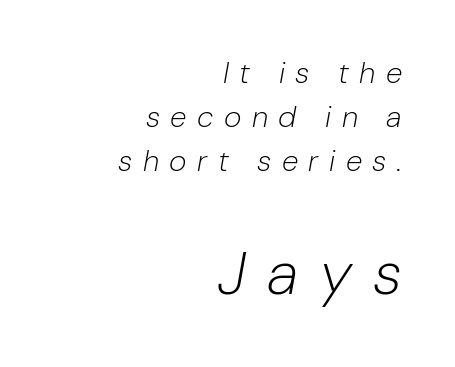
Q: Is the text bold? A: No.
Q: Is the text italic (slanted)? A: Yes, it leans right by about 10 degrees.
Q: Is the text underlined? A: No.
Q: How is the paragraph aligned? A: Right-aligned.
Q: Is the spacing between letters normal or unusually wide? A: Unusually wide.
Q: Is the spacing between lines tight, normal or loose? A: Normal.
Q: Which block of text is set in a larger size, the first (top) or the second (bottom)? A: The second (bottom) one.
Q: Width (condensed, normal, or wide)? A: Normal.
Q: Stroke contrast? A: Low.
Q: x-height? A: Medium.
Q: Monospaced? A: No.
